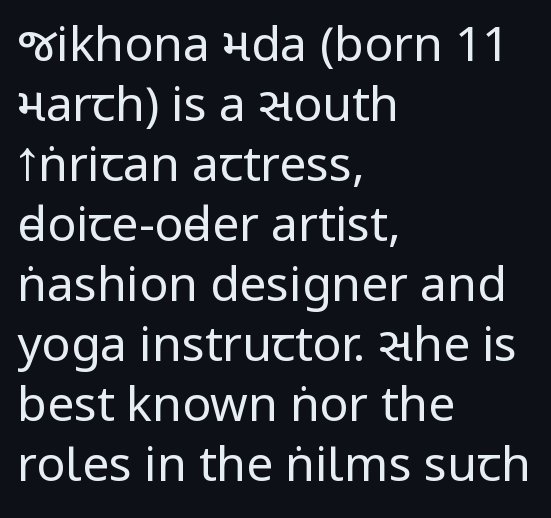
Q: Is the text bold? A: No.
Q: Is the text italic (slanted)? A: No, it is upright.
Q: Is the typeface a serif or a sans-serif typeface? A: Sans-serif.
Q: Is the text underlined? A: No.
Q: How is the paragraph aligned? A: Left-aligned.
Q: Is the spacing between letters normal or unusually wide? A: Normal.
Q: Is the spacing between lines tight, normal or loose? A: Normal.
Q: Width (condensed, normal, or wide)? A: Condensed.
Q: Stroke contrast? A: Low.
